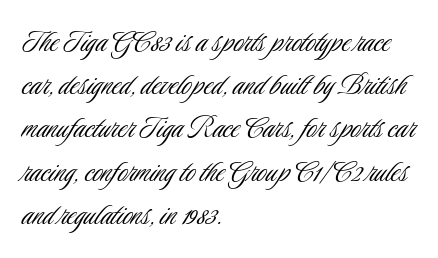
Q: Is the text bold? A: No.
Q: Is the text italic (slanted)? A: Yes.
Q: Is the typeface a serif or a sans-serif typeface? A: Sans-serif.
Q: Is the text underlined? A: No.
Q: How is the paragraph aligned? A: Left-aligned.
Q: Is the spacing between letters normal or unusually wide? A: Normal.
Q: Is the spacing between lines tight, normal or loose? A: Normal.
Q: Width (condensed, normal, or wide)? A: Condensed.
Q: Stroke contrast? A: Low.
Q: x-height? A: Small.
Q: Monospaced? A: No.
